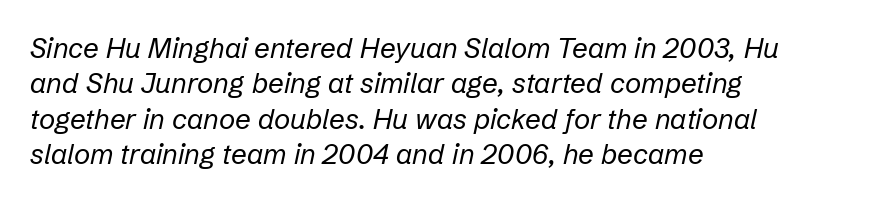
{"italic": "yes", "lean": "right", "slant_degrees": 12, "bold": "no", "weight": "regular", "width": "normal", "stroke_contrast": "low", "x_height": "medium", "monospaced": "no", "underline": "no", "align": "left", "line_spacing": "normal", "line_spacing_ratio": 1.26, "letter_spacing": "normal", "letter_spacing_em": 0.0, "glyph_px": 28}
